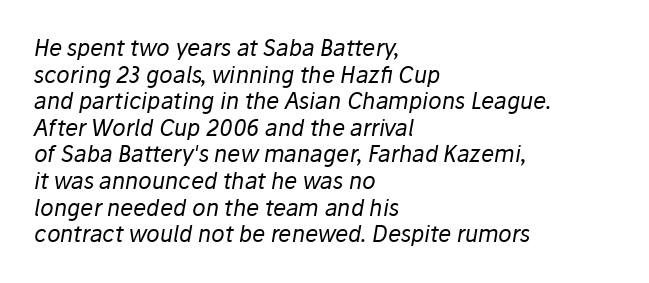
The gap between lines stays unmarked. Look at the tracking — it's just the regular setting, nothing added. Weight: in the light-to-regular range. This is oblique type, the kind used for emphasis or titles. The text block is weighted toward the left margin, trailing off unevenly rightward.
